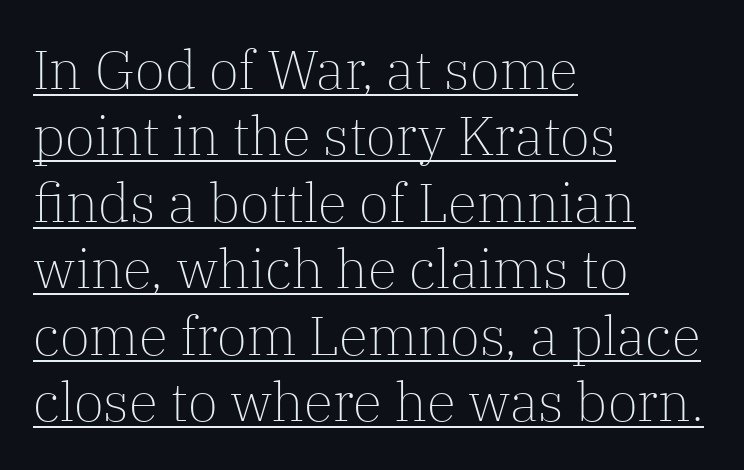
Q: Is the text bold? A: No.
Q: Is the text italic (slanted)? A: No, it is upright.
Q: Is the typeface a serif or a sans-serif typeface? A: Serif.
Q: Is the text underlined? A: Yes.
Q: How is the paragraph aligned? A: Left-aligned.
Q: Is the spacing between letters normal or unusually wide? A: Normal.
Q: Width (condensed, normal, or wide)? A: Normal.
Q: Stroke contrast? A: Low.
Q: x-height? A: Medium.
Q: Monospaced? A: No.
